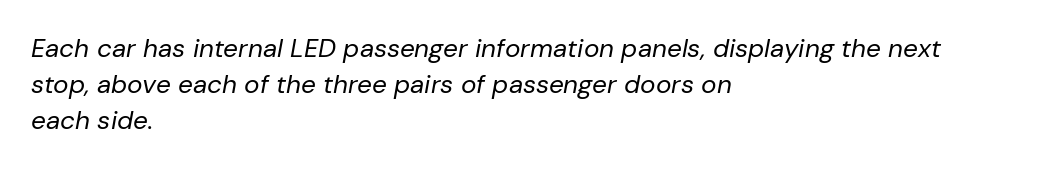
{"italic": "yes", "lean": "right", "slant_degrees": 10, "bold": "no", "underline": "no", "align": "left", "line_spacing": "normal", "line_spacing_ratio": 1.38, "letter_spacing": "normal", "letter_spacing_em": 0.0, "glyph_px": 26}
